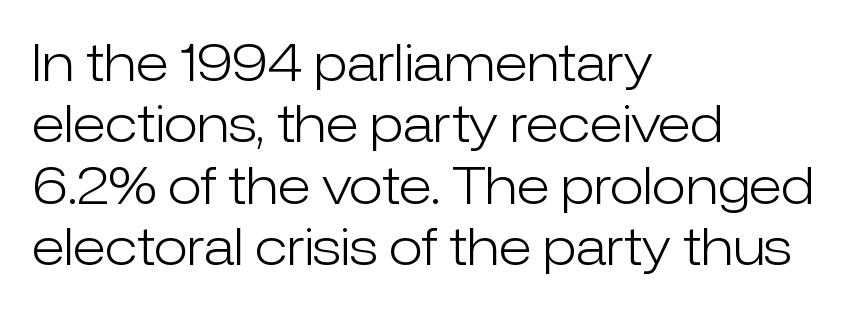
The image shows 50 px light sans-serif type, upright; set left-aligned, line spacing 1.23x, normal letter spacing, not underlined; low stroke contrast and a medium x-height.
